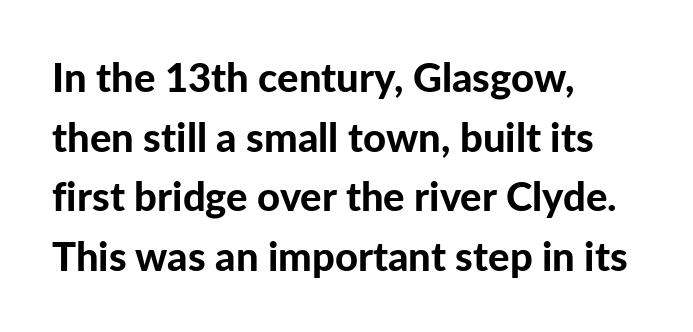
This sample uses a sans-serif face. Proportional: the letters do not fall into vertical columns. How would I describe the line gaps? Plain and ordinary. Rendered with straight, roman letterforms. Casual observation: everything's shoved over to the left.
